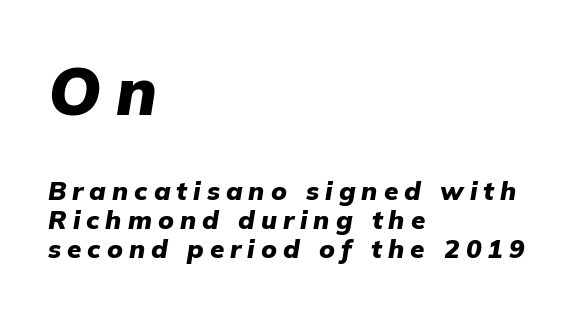
The image shows 66 px heavy type, italic (leaning right); set left-aligned, tight line spacing (1.1x), unusually wide letter spacing (+0.23 em), not underlined; the first (top) block is 2.54x larger; low stroke contrast and a medium x-height.
